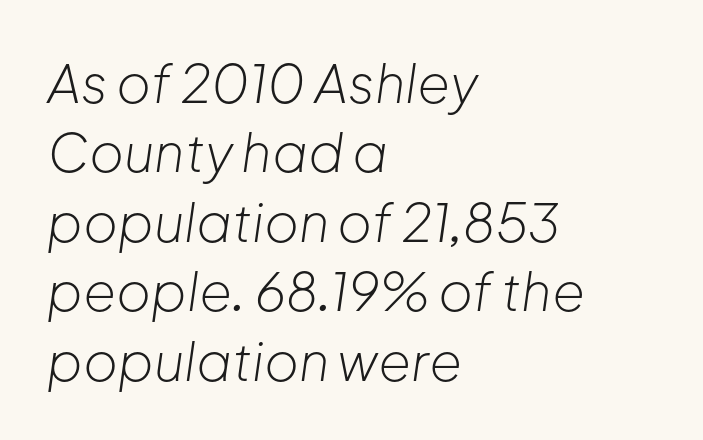
The image shows 53 px light type, italic (leaning right); set left-aligned, normal line spacing (1.31x), normal letter spacing, not underlined; low stroke contrast and a medium x-height.
